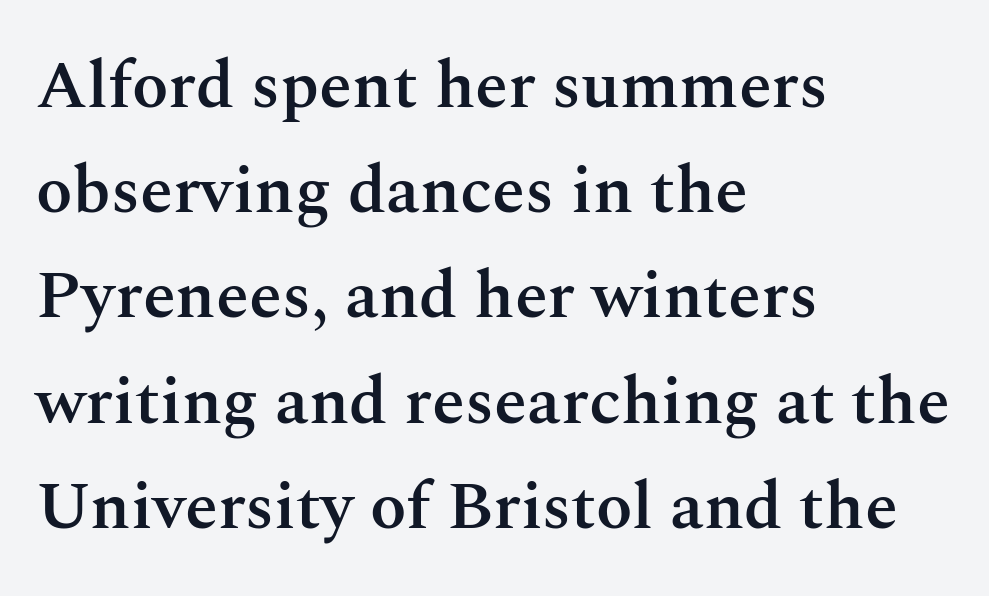
Q: Is the text bold? A: Semi-bold.
Q: Is the text italic (slanted)? A: No, it is upright.
Q: Is the typeface a serif or a sans-serif typeface? A: Serif.
Q: Is the text underlined? A: No.
Q: How is the paragraph aligned? A: Left-aligned.
Q: Is the spacing between letters normal or unusually wide? A: Normal.
Q: Is the spacing between lines tight, normal or loose? A: Normal.
Q: Width (condensed, normal, or wide)? A: Normal.
Q: Stroke contrast? A: Medium.
Q: x-height? A: Medium.
Q: Monospaced? A: No.
